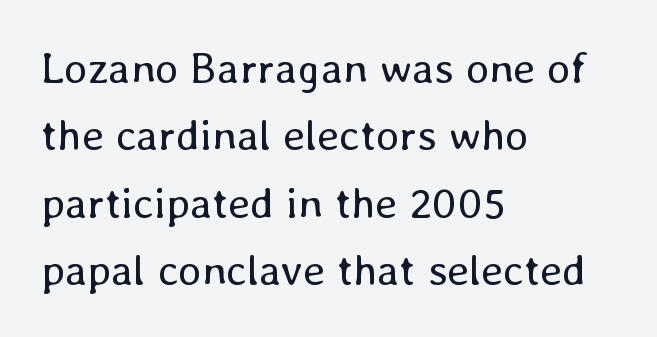
Q: Is the text bold? A: No.
Q: Is the text italic (slanted)? A: No, it is upright.
Q: Is the text underlined? A: No.
Q: How is the paragraph aligned? A: Left-aligned.
Q: Is the spacing between letters normal or unusually wide? A: Normal.
Q: Is the spacing between lines tight, normal or loose? A: Normal.
Q: Width (condensed, normal, or wide)? A: Normal.
Q: Stroke contrast? A: Low.
Q: x-height? A: Medium.
Q: Monospaced? A: No.
